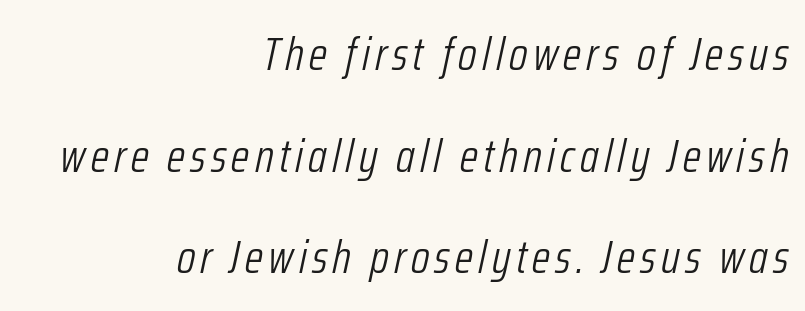
The image shows 47 px light, condensed type, italic (leaning right); set right-aligned, loose line spacing (2.16x), not underlined; low stroke contrast and a medium x-height.
